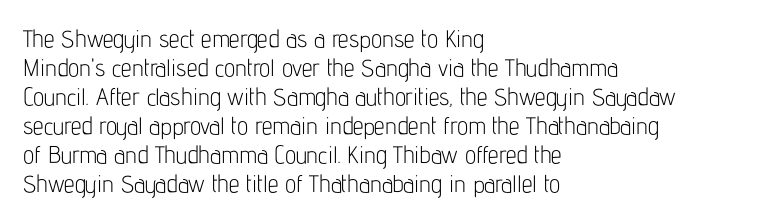
{"italic": "no", "bold": "no", "underline": "no", "align": "left", "line_spacing_ratio": 1.21, "letter_spacing": "normal", "letter_spacing_em": 0.0, "glyph_px": 24}
